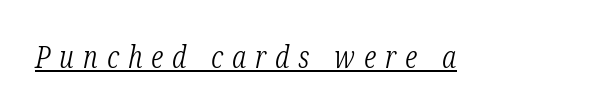
{"serif": "yes", "italic": "yes", "lean": "right", "slant_degrees": 12, "bold": "no", "weight": "light", "width": "condensed", "stroke_contrast": "low", "x_height": "medium", "monospaced": "no", "underline": "yes", "letter_spacing": "wide", "letter_spacing_em": 0.3, "glyph_px": 30}
